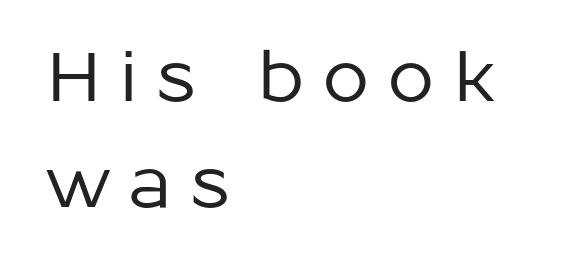
Q: Is the text italic (slanted)? A: No, it is upright.
Q: Is the typeface a serif or a sans-serif typeface? A: Sans-serif.
Q: Is the text underlined? A: No.
Q: How is the paragraph aligned? A: Left-aligned.
Q: Is the spacing between letters normal or unusually wide? A: Unusually wide.
Q: Is the spacing between lines tight, normal or loose? A: Normal.
Q: Width (condensed, normal, or wide)? A: Normal.
Q: Stroke contrast? A: Low.
Q: x-height? A: Medium.
Q: Monospaced? A: No.
